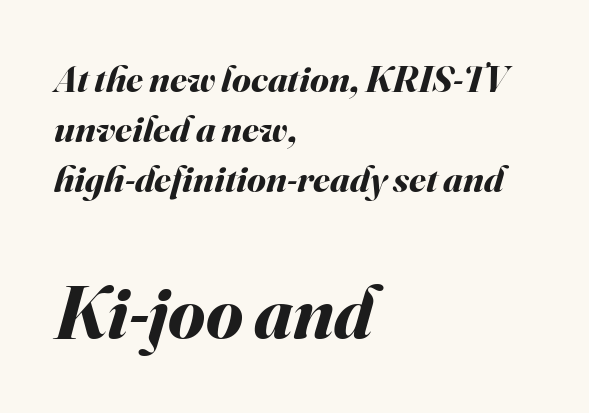
Q: Is the text bold? A: Yes.
Q: Is the text italic (slanted)? A: Yes, it leans right by about 16 degrees.
Q: Is the text underlined? A: No.
Q: How is the paragraph aligned? A: Left-aligned.
Q: Is the spacing between letters normal or unusually wide? A: Normal.
Q: Is the spacing between lines tight, normal or loose? A: Normal.
Q: Which block of text is set in a larger size, the first (top) or the second (bottom)? A: The second (bottom) one.
Q: Width (condensed, normal, or wide)? A: Normal.
Q: Stroke contrast? A: Medium.
Q: x-height? A: Small.
Q: Monospaced? A: No.
